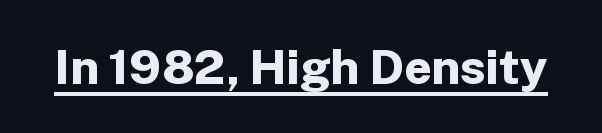
{"serif": "no", "italic": "no", "bold": "yes", "weight": "bold", "width": "normal", "stroke_contrast": "low", "x_height": "medium", "monospaced": "no", "underline": "yes", "letter_spacing": "normal", "letter_spacing_em": 0.0, "glyph_px": 48}
